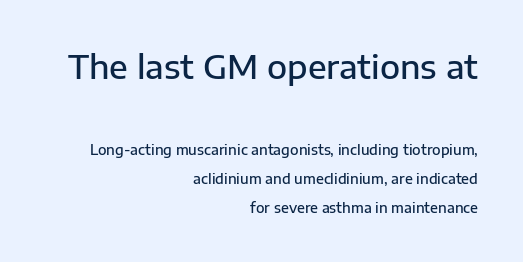
The image shows 33 px semibold sans-serif type, upright; set right-aligned, loose line spacing (2.07x), normal letter spacing, not underlined; the first (top) block is 2.36x larger; low stroke contrast and a medium x-height.
